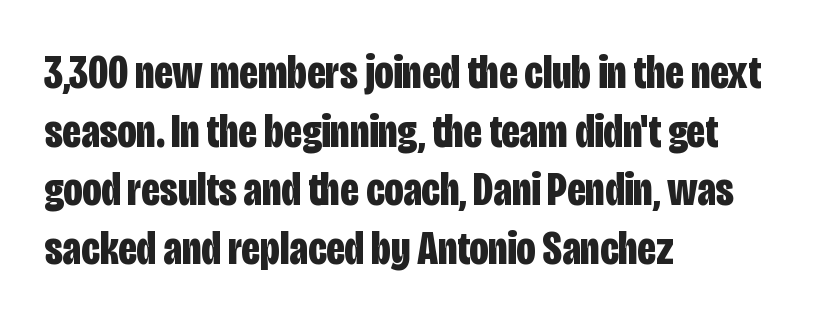
The image shows 47 px bold, condensed sans-serif type, upright; set left-aligned, normal line spacing (1.25x), normal letter spacing, not underlined; low stroke contrast and a large x-height.
